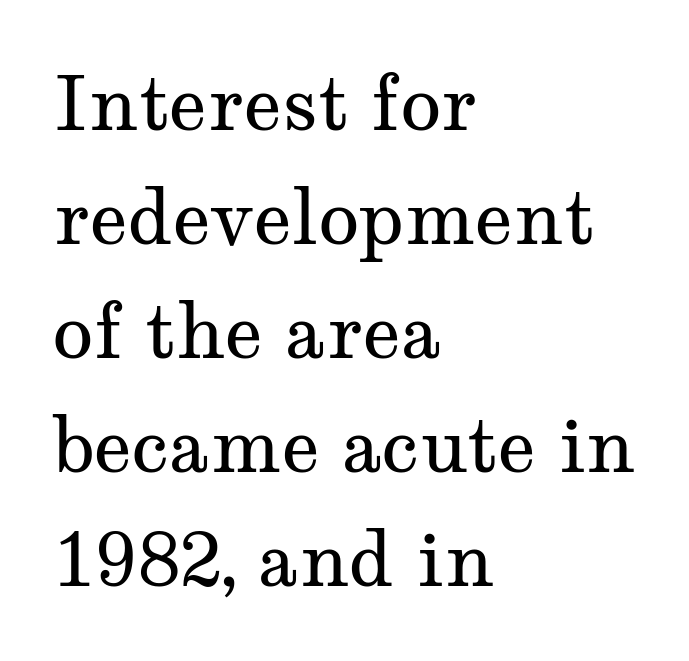
Here the designer chose a conventional face with non-uniform glyph widths. If you drew a line through each stem, it would be perfectly vertical. Unmarked baselines from the first word to the last. A student would call this left alignment; a typographer would say flush left, rag right. Quick note: interline space is typical. Short note: letters normally spaced.
